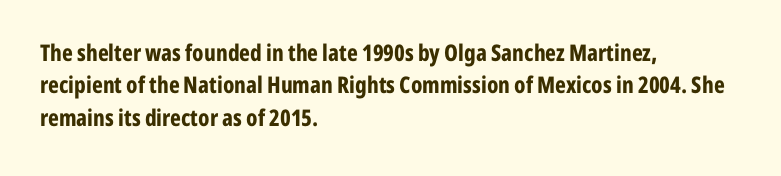
{"italic": "no", "bold": "yes", "underline": "no", "align": "left", "line_spacing": "normal", "line_spacing_ratio": 1.41, "letter_spacing": "normal", "letter_spacing_em": 0.0, "glyph_px": 23}
